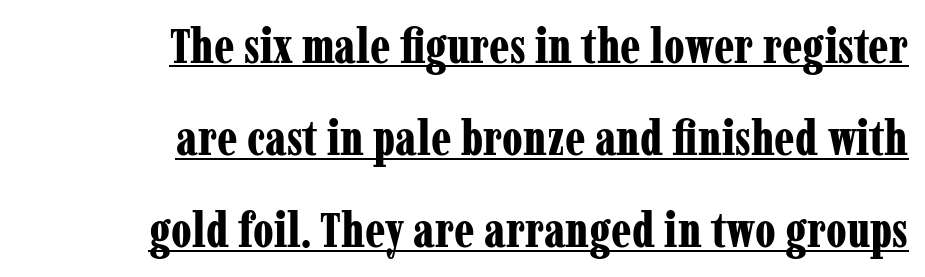
Q: Is the text bold? A: Yes.
Q: Is the text italic (slanted)? A: No, it is upright.
Q: Is the typeface a serif or a sans-serif typeface? A: Serif.
Q: Is the text underlined? A: Yes.
Q: How is the paragraph aligned? A: Right-aligned.
Q: Is the spacing between letters normal or unusually wide? A: Normal.
Q: Is the spacing between lines tight, normal or loose? A: Loose.
Q: Width (condensed, normal, or wide)? A: Condensed.
Q: Stroke contrast? A: Low.
Q: x-height? A: Medium.
Q: Monospaced? A: No.
